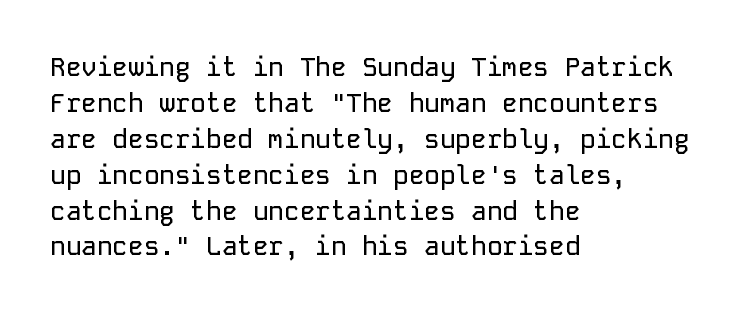
This is roman type, the default non-slanted kind. Standard letterfit; no display-style spreading of the glyphs. Evenly set lines give the paragraph a standard silhouette. The specimen omits any rule beneath the text block's lines. The paragraph shown leans on its left margin.
